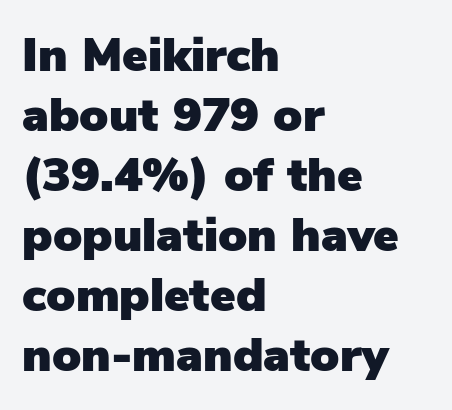
The image shows 48 px sans-serif type, upright; set left-aligned, normal line spacing (1.25x), normal letter spacing, not underlined; low stroke contrast and a medium x-height.
